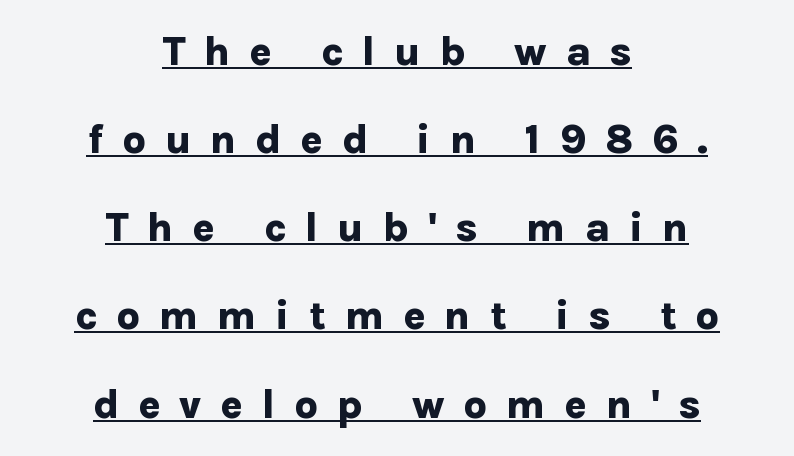
The image shows 41 px bold sans-serif type, upright; set centered, loose line spacing (2.15x), unusually wide letter spacing (+0.46 em), underlined; low stroke contrast and a medium x-height.
